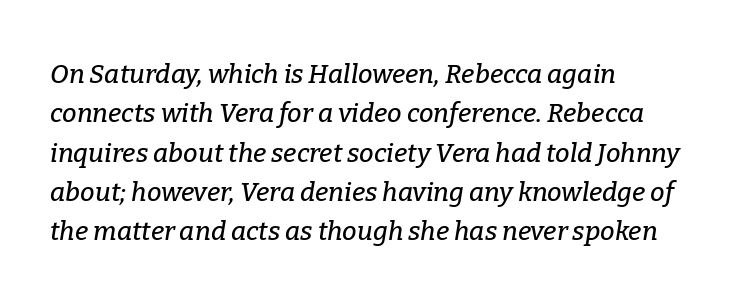
{"italic": "yes", "lean": "right", "slant_degrees": 9, "underline": "no", "align": "left", "line_spacing": "normal", "line_spacing_ratio": 1.51, "letter_spacing": "normal", "letter_spacing_em": 0.0, "glyph_px": 26}
